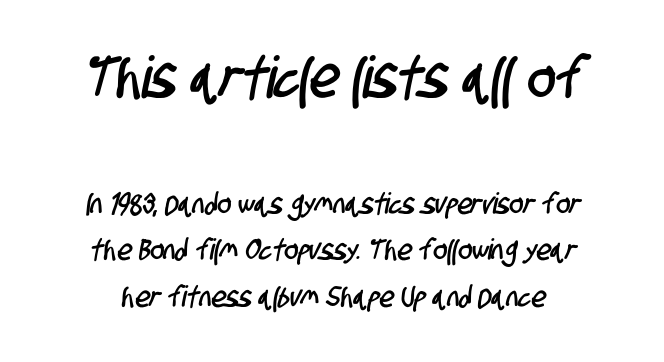
Type style note: lacks serifs. The horizontal fit of the characters is conventional and even. Quick note: interline space is typical. Unmarked baselines from the first word to the last. This sample has the flowing, uneven cadence of proportional lettering.
